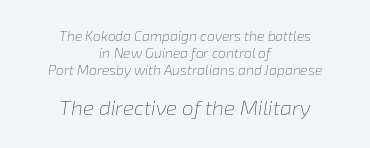
{"italic": "yes", "lean": "right", "slant_degrees": 8, "bold": "no", "underline": "no", "align": "center", "line_spacing_ratio": 1.2, "letter_spacing": "normal", "letter_spacing_em": 0.0, "larger_block": "second", "size_ratio": 1.5, "glyph_px": 21}
